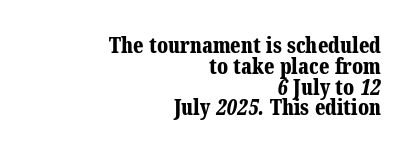
The image shows 21 px bold type; set right-aligned, tight line spacing (0.99x), normal letter spacing, not underlined.
